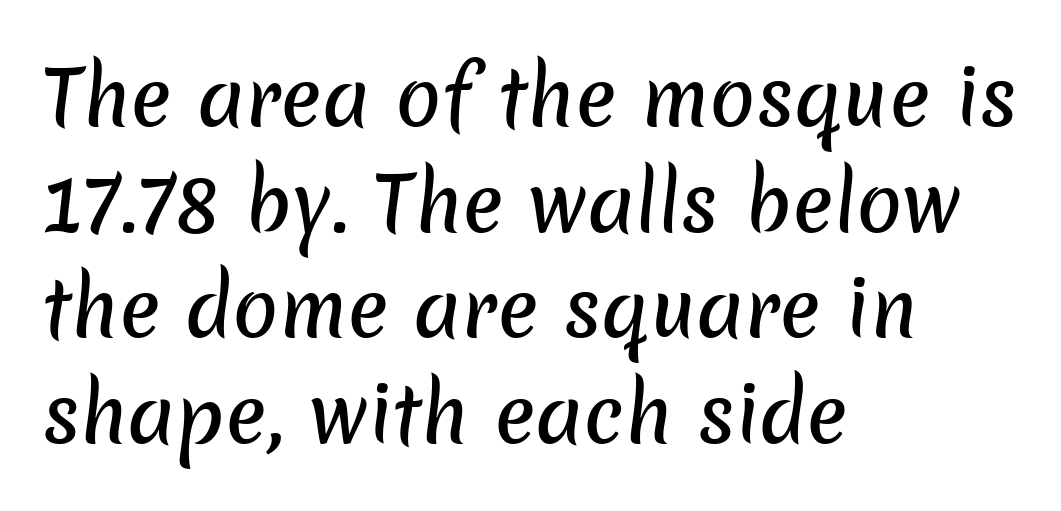
{"serif": "no", "width": "normal", "stroke_contrast": "low", "x_height": "medium", "monospaced": "no", "underline": "no", "align": "left", "line_spacing": "normal", "line_spacing_ratio": 1.39, "letter_spacing": "normal", "letter_spacing_em": 0.0, "glyph_px": 76}
